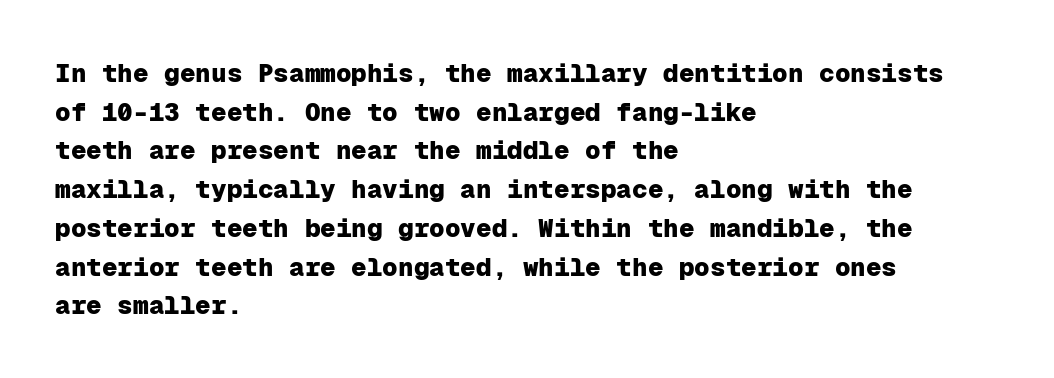
Leading: standard. Glyph-to-glyph distance matches everyday printed text. The face used here has the dense, thick strokes of a bold. These lines stack with their left ends in a neat column.
